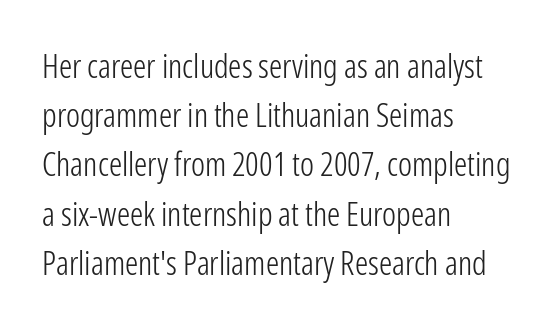
Vertical stems look standard width or narrower in stroke. The passage shown is typed in a proportional face where columns would drift. Quick note: interline space is typical. Bare-footed words on every line.
